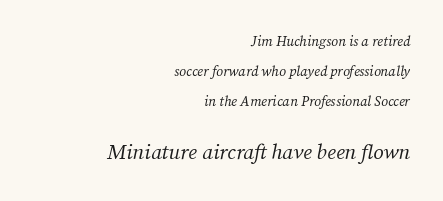
{"italic": "yes", "lean": "right", "slant_degrees": 12, "bold": "no", "underline": "no", "align": "right", "line_spacing": "loose", "line_spacing_ratio": 2.13, "letter_spacing": "normal", "letter_spacing_em": 0.0, "larger_block": "second", "size_ratio": 1.5, "glyph_px": 21}
